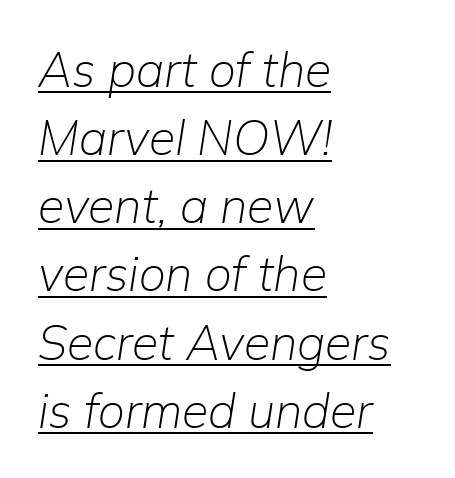
Q: Is the text bold? A: No.
Q: Is the text italic (slanted)? A: Yes, it leans right by about 9 degrees.
Q: Is the text underlined? A: Yes.
Q: How is the paragraph aligned? A: Left-aligned.
Q: Is the spacing between letters normal or unusually wide? A: Normal.
Q: Is the spacing between lines tight, normal or loose? A: Normal.
Q: Width (condensed, normal, or wide)? A: Normal.
Q: Stroke contrast? A: Low.
Q: x-height? A: Medium.
Q: Monospaced? A: No.
